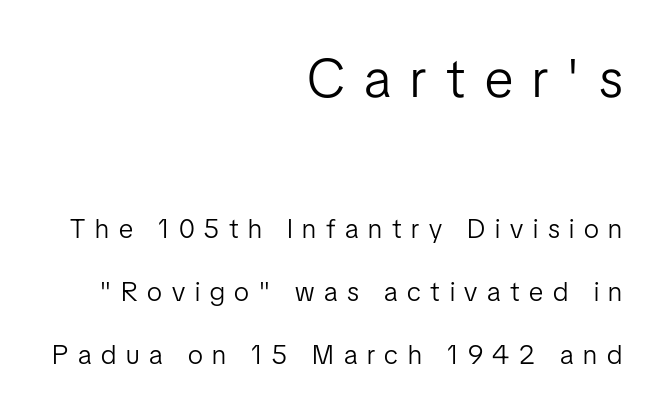
Q: Is the text bold? A: No.
Q: Is the text italic (slanted)? A: No, it is upright.
Q: Is the typeface a serif or a sans-serif typeface? A: Sans-serif.
Q: Is the text underlined? A: No.
Q: How is the paragraph aligned? A: Right-aligned.
Q: Is the spacing between letters normal or unusually wide? A: Unusually wide.
Q: Is the spacing between lines tight, normal or loose? A: Loose.
Q: Which block of text is set in a larger size, the first (top) or the second (bottom)? A: The first (top) one.
Q: Width (condensed, normal, or wide)? A: Condensed.
Q: Stroke contrast? A: Low.
Q: x-height? A: Medium.
Q: Monospaced? A: No.
